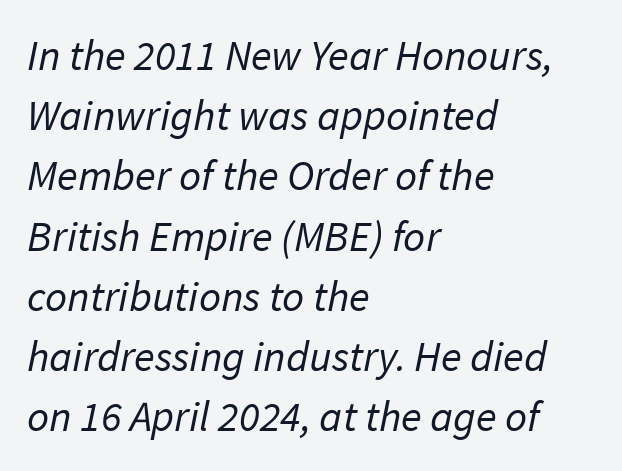
{"serif": "no", "bold": "no", "weight": "regular", "width": "normal", "stroke_contrast": "low", "x_height": "medium", "monospaced": "no", "underline": "no", "align": "left", "line_spacing": "normal", "line_spacing_ratio": 1.4, "letter_spacing": "normal", "letter_spacing_em": 0.0, "glyph_px": 43}
